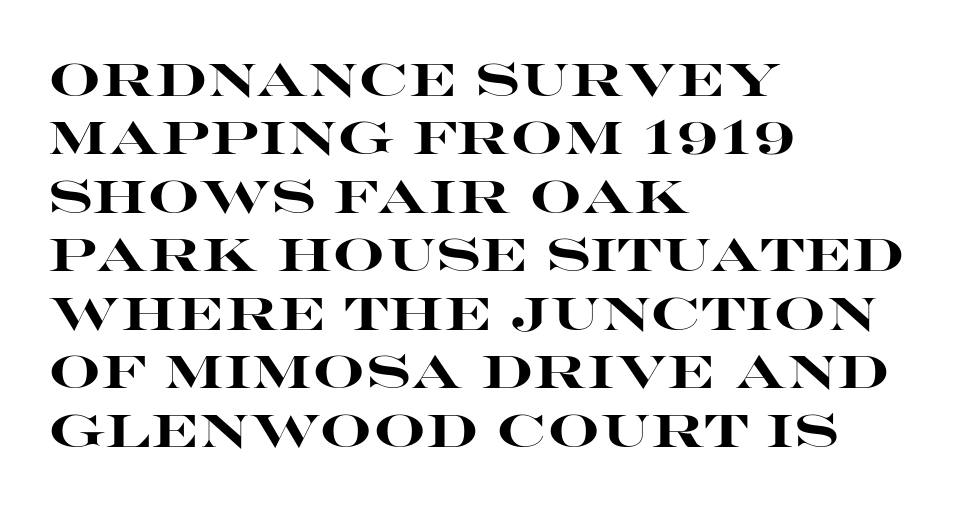
The image shows 46 px heavy, wide type, upright; set left-aligned, normal line spacing (1.27x), normal letter spacing, not underlined; high stroke contrast and a large x-height.
